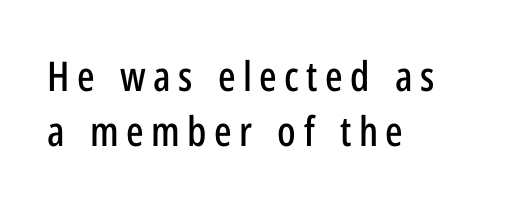
{"serif": "no", "italic": "no", "width": "condensed", "stroke_contrast": "low", "x_height": "medium", "monospaced": "no", "underline": "no", "align": "left", "line_spacing": "normal", "line_spacing_ratio": 1.34, "glyph_px": 41}
